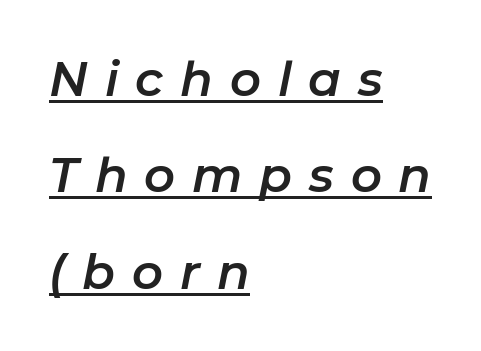
{"italic": "yes", "lean": "right", "slant_degrees": 11, "width": "normal", "stroke_contrast": "low", "x_height": "medium", "monospaced": "no", "underline": "yes", "align": "left", "line_spacing": "loose", "line_spacing_ratio": 2.01, "letter_spacing": "wide", "letter_spacing_em": 0.35, "glyph_px": 48}
